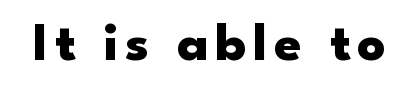
The image shows 55 px heavy, wide sans-serif type, upright; set not underlined; low stroke contrast and a small x-height.
